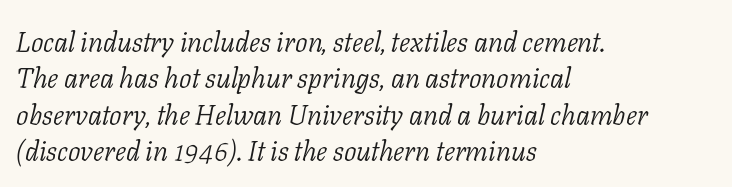
Q: Is the text bold? A: No.
Q: Is the text italic (slanted)? A: Yes, it leans right by about 11 degrees.
Q: Is the typeface a serif or a sans-serif typeface? A: Serif.
Q: Is the text underlined? A: No.
Q: How is the paragraph aligned? A: Left-aligned.
Q: Is the spacing between letters normal or unusually wide? A: Normal.
Q: Is the spacing between lines tight, normal or loose? A: Normal.
Q: Width (condensed, normal, or wide)? A: Normal.
Q: Stroke contrast? A: Low.
Q: x-height? A: Medium.
Q: Monospaced? A: No.
